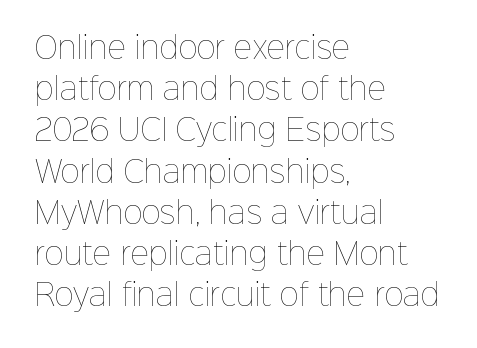
Q: Is the text bold? A: No.
Q: Is the text italic (slanted)? A: No, it is upright.
Q: Is the text underlined? A: No.
Q: How is the paragraph aligned? A: Left-aligned.
Q: Is the spacing between letters normal or unusually wide? A: Normal.
Q: Is the spacing between lines tight, normal or loose? A: Normal.
Q: Width (condensed, normal, or wide)? A: Normal.
Q: Stroke contrast? A: Low.
Q: x-height? A: Medium.
Q: Monospaced? A: No.
